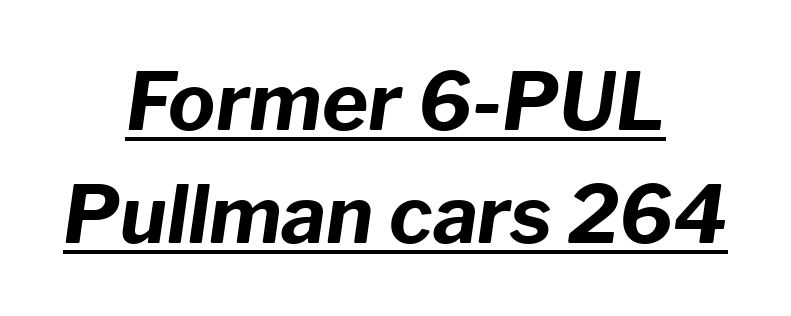
The image shows 79 px bold type, italic (leaning right); set centered, normal line spacing (1.43x), normal letter spacing, underlined; low stroke contrast and a medium x-height.
